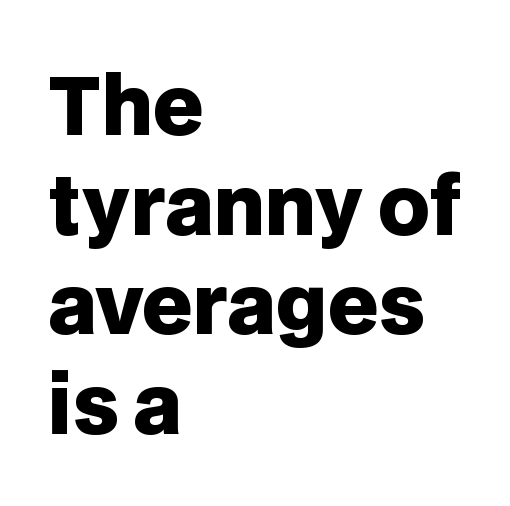
Glyph-to-glyph distance matches everyday printed text. Line spacing here is normal. Students, this is bold: see how much ink each stroke carries. Nothing sits at the stroke ends, so this counts as sans-serif. The gap between lines stays unmarked.
